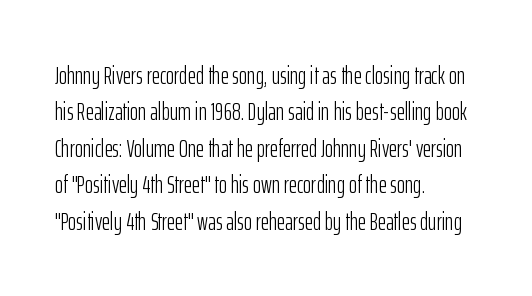
In terms of posture, this sample is upright. The passage shown has conventional tracking throughout. The zone under the glyphs is completely vacant. The lines are quadded left. These glyphs show unthickened strokes, regular width or finer. Rows of type keep a routine distance in the vertical direction.
